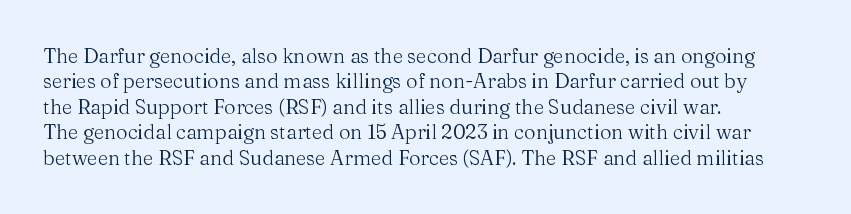
Q: Is the text bold? A: No.
Q: Is the text italic (slanted)? A: No, it is upright.
Q: Is the text underlined? A: No.
Q: How is the paragraph aligned? A: Left-aligned.
Q: Is the spacing between letters normal or unusually wide? A: Normal.
Q: Is the spacing between lines tight, normal or loose? A: Normal.
